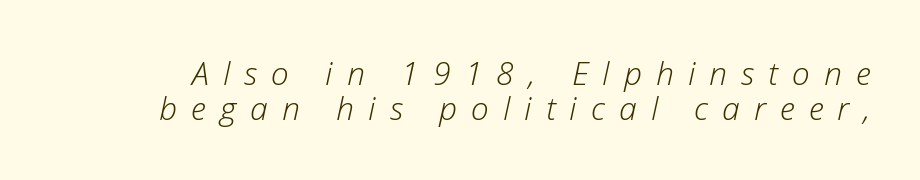
{"italic": "yes", "lean": "right", "slant_degrees": 12, "bold": "no", "weight": "light", "width": "normal", "stroke_contrast": "low", "x_height": "medium", "monospaced": "no", "underline": "no", "line_spacing": "tight", "line_spacing_ratio": 1.09, "letter_spacing": "wide", "letter_spacing_em": 0.44, "glyph_px": 32}
